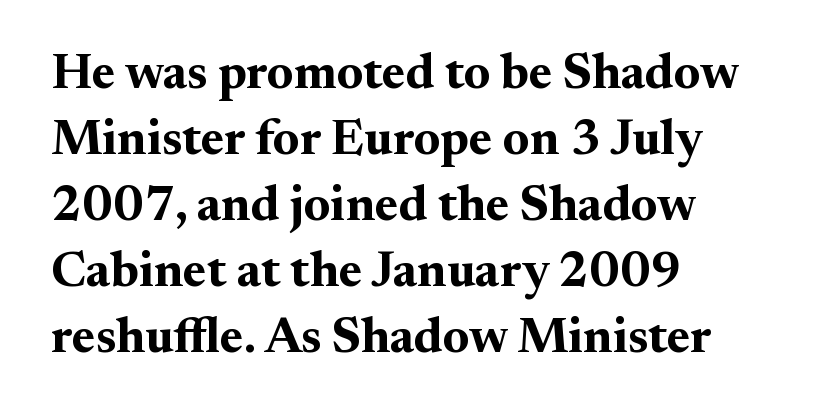
A classic flush-left, rag-right setting is used for this passage. The foot of each line stays bare and open. Characters remain perfectly vertical along every line. Note the varied advance widths — an 'i' is clearly narrower than an 'm'.
